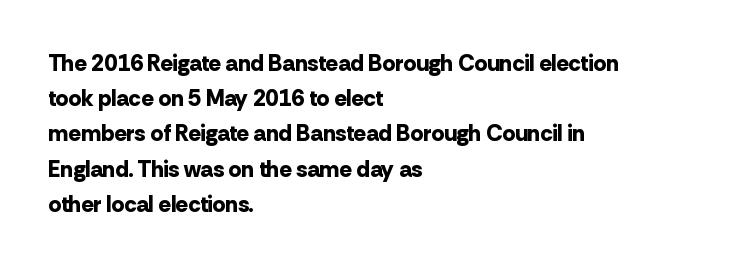
Q: Is the text bold? A: Yes.
Q: Is the text italic (slanted)? A: No, it is upright.
Q: Is the text underlined? A: No.
Q: How is the paragraph aligned? A: Left-aligned.
Q: Is the spacing between letters normal or unusually wide? A: Normal.
Q: Is the spacing between lines tight, normal or loose? A: Normal.
